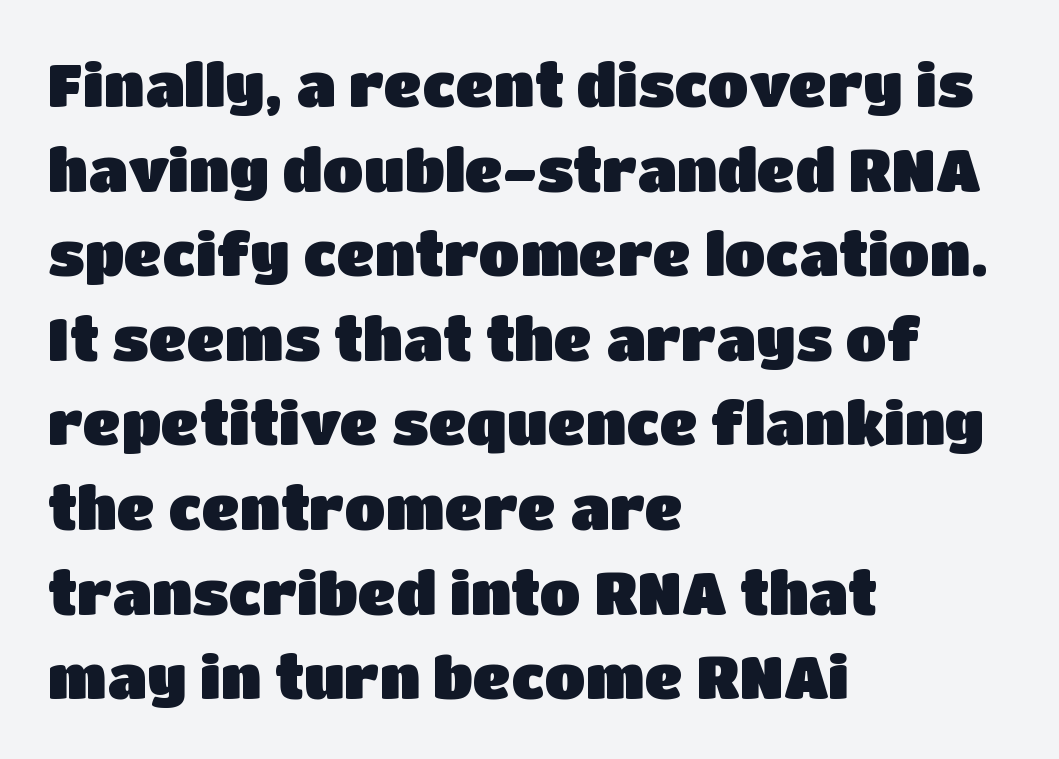
Q: Is the text italic (slanted)? A: No, it is upright.
Q: Is the typeface a serif or a sans-serif typeface? A: Sans-serif.
Q: Is the text underlined? A: No.
Q: How is the paragraph aligned? A: Left-aligned.
Q: Is the spacing between letters normal or unusually wide? A: Normal.
Q: Is the spacing between lines tight, normal or loose? A: Normal.
Q: Width (condensed, normal, or wide)? A: Normal.
Q: Stroke contrast? A: Low.
Q: x-height? A: Large.
Q: Monospaced? A: No.
